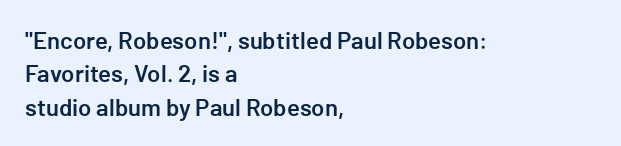
{"italic": "no", "bold": "semi", "underline": "no", "align": "left", "line_spacing": "normal", "line_spacing_ratio": 1.39, "letter_spacing": "normal", "letter_spacing_em": 0.0, "glyph_px": 24}
